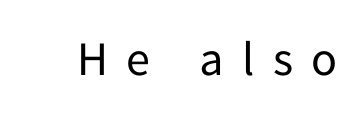
{"serif": "no", "italic": "no", "bold": "no", "weight": "regular", "width": "normal", "stroke_contrast": "low", "x_height": "medium", "monospaced": "no", "underline": "no", "letter_spacing": "wide", "letter_spacing_em": 0.38, "glyph_px": 48}
